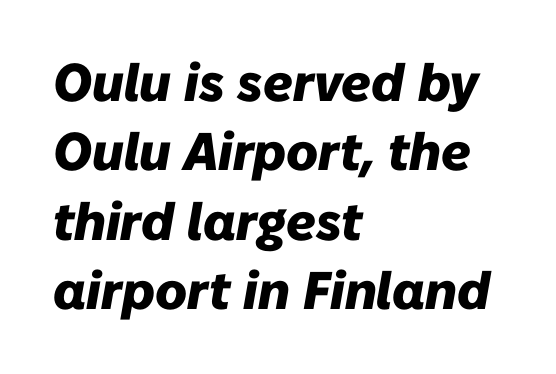
Q: Is the text bold? A: Yes.
Q: Is the text italic (slanted)? A: Yes, it leans right by about 10 degrees.
Q: Is the text underlined? A: No.
Q: How is the paragraph aligned? A: Left-aligned.
Q: Is the spacing between letters normal or unusually wide? A: Normal.
Q: Is the spacing between lines tight, normal or loose? A: Normal.
Q: Width (condensed, normal, or wide)? A: Normal.
Q: Stroke contrast? A: Low.
Q: x-height? A: Medium.
Q: Monospaced? A: No.
